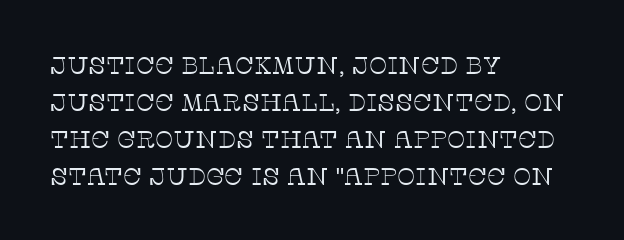
Vertical strokes here are truly vertical. Every row of glyphs begins at an identical x-position on the left. Between one letter and the next there's only the usual sliver of space. Only glyphs here, with clear space below each row.
